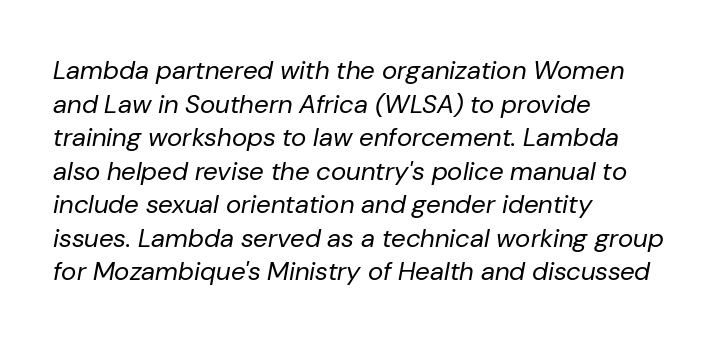
The image shows 26 px text type, italic (leaning right); set left-aligned, normal line spacing (1.29x), normal letter spacing, not underlined.
